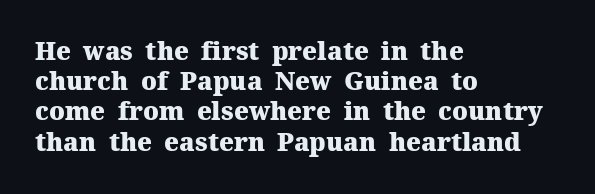
Q: Is the text bold? A: Yes.
Q: Is the text italic (slanted)? A: No, it is upright.
Q: Is the text underlined? A: No.
Q: How is the paragraph aligned? A: Left-aligned.
Q: Is the spacing between letters normal or unusually wide? A: Normal.
